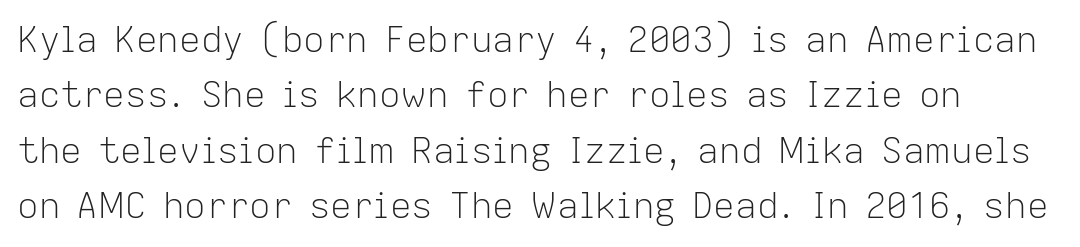
The image shows 36 px light sans-serif type, upright; set normal line spacing (1.54x), normal letter spacing, not underlined; low stroke contrast and a medium x-height.
